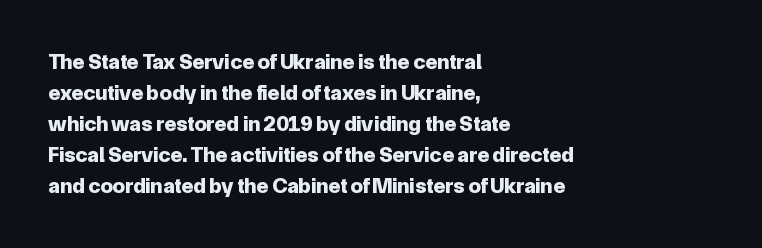
Q: Is the text bold? A: Yes.
Q: Is the text italic (slanted)? A: No, it is upright.
Q: Is the text underlined? A: No.
Q: How is the paragraph aligned? A: Left-aligned.
Q: Is the spacing between letters normal or unusually wide? A: Normal.
Q: Is the spacing between lines tight, normal or loose? A: Normal.
